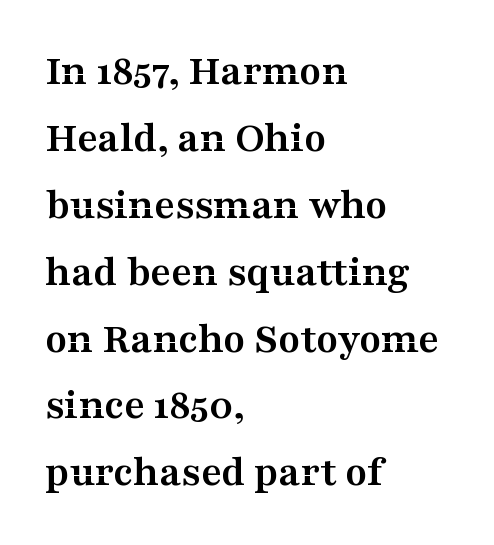
Q: Is the text bold? A: Yes.
Q: Is the text italic (slanted)? A: No, it is upright.
Q: Is the typeface a serif or a sans-serif typeface? A: Serif.
Q: Is the text underlined? A: No.
Q: How is the paragraph aligned? A: Left-aligned.
Q: Is the spacing between letters normal or unusually wide? A: Normal.
Q: Is the spacing between lines tight, normal or loose? A: Normal.
Q: Width (condensed, normal, or wide)? A: Wide.
Q: Stroke contrast? A: Medium.
Q: x-height? A: Medium.
Q: Monospaced? A: No.
